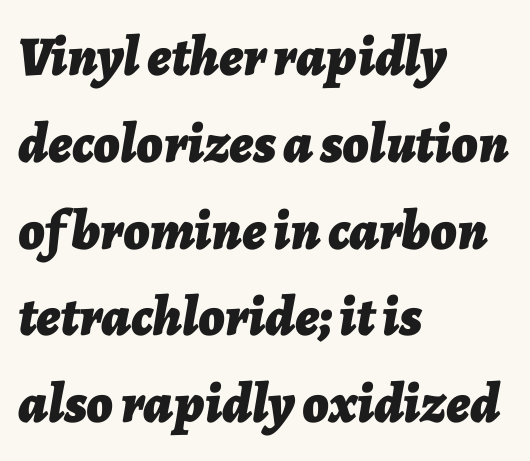
The ragged edge is on the right, which tells us the setting is flush left. Character widths vary here, with narrow letters taking less room than wide ones. The glyphs are unaccompanied by any horizontal stroke below them. How are the letters spaced? Ordinarily, with no added tracking. How heavy is the stroke? Heavy — this is a bold.
